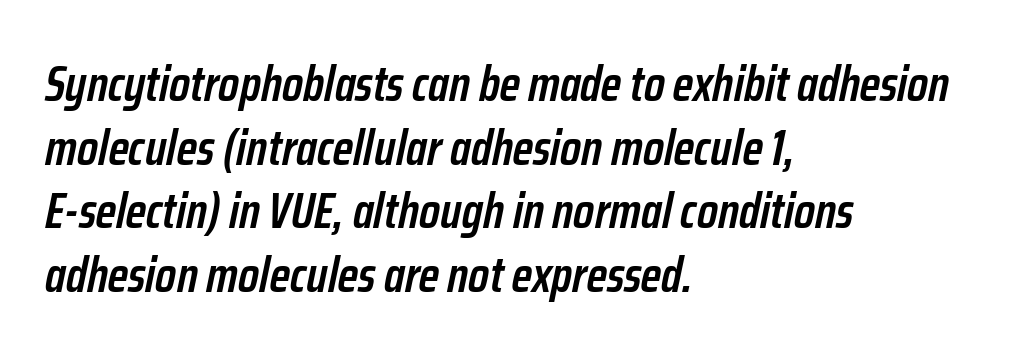
{"italic": "yes", "lean": "right", "slant_degrees": 12, "bold": "semi", "weight": "semibold", "width": "condensed", "stroke_contrast": "low", "x_height": "medium", "monospaced": "no", "underline": "no", "align": "left", "line_spacing": "normal", "line_spacing_ratio": 1.3, "letter_spacing": "normal", "letter_spacing_em": 0.0, "glyph_px": 49}
